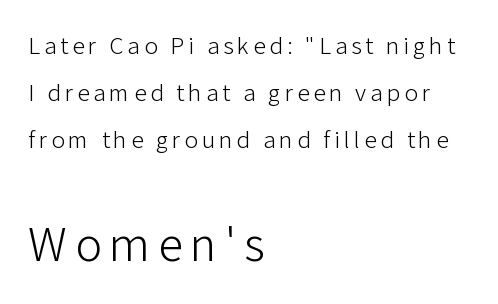
{"serif": "no", "italic": "no", "bold": "no", "weight": "light", "width": "normal", "stroke_contrast": "low", "x_height": "medium", "monospaced": "no", "underline": "no", "align": "left", "line_spacing_ratio": 1.88, "larger_block": "second", "size_ratio": 2.0, "glyph_px": 50}
